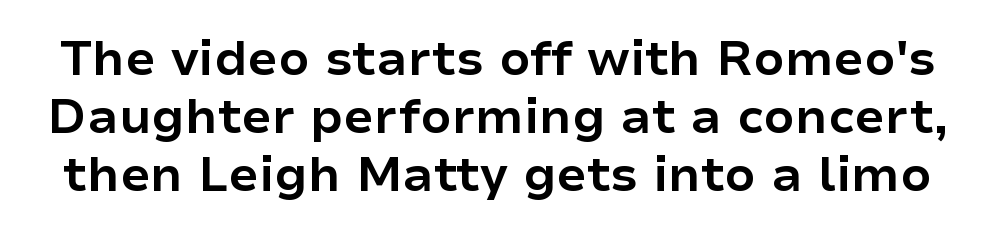
Q: Is the text bold? A: Yes.
Q: Is the text italic (slanted)? A: No, it is upright.
Q: Is the typeface a serif or a sans-serif typeface? A: Sans-serif.
Q: Is the text underlined? A: No.
Q: Is the spacing between letters normal or unusually wide? A: Normal.
Q: Width (condensed, normal, or wide)? A: Normal.
Q: Stroke contrast? A: Low.
Q: x-height? A: Medium.
Q: Monospaced? A: No.
